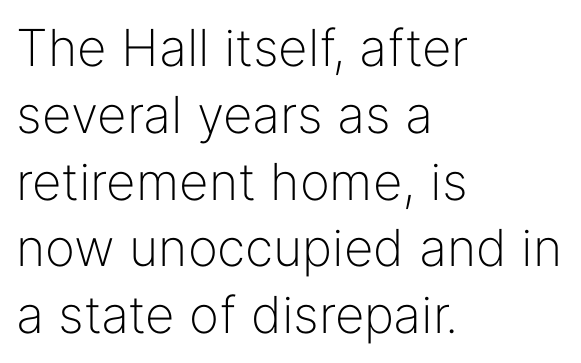
Q: Is the text bold? A: No.
Q: Is the text italic (slanted)? A: No, it is upright.
Q: Is the typeface a serif or a sans-serif typeface? A: Sans-serif.
Q: Is the text underlined? A: No.
Q: How is the paragraph aligned? A: Left-aligned.
Q: Is the spacing between letters normal or unusually wide? A: Normal.
Q: Is the spacing between lines tight, normal or loose? A: Normal.
Q: Width (condensed, normal, or wide)? A: Normal.
Q: Stroke contrast? A: Low.
Q: x-height? A: Medium.
Q: Monospaced? A: No.
